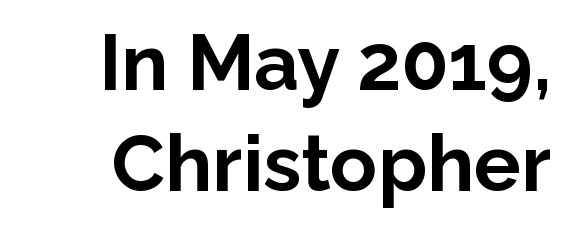
Typographically, this falls in the sans-serif category. Caption: bold face, heavy strokes. Glyph-to-glyph distance matches everyday printed text. Posture: vertical. The space beneath each line is pristine and unruled. The passage shown is typed in a proportional face where columns would drift.
